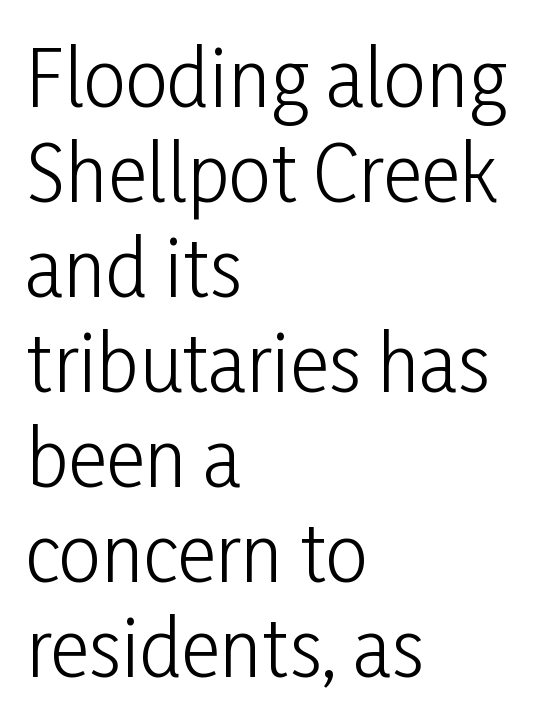
Q: Is the text bold? A: No.
Q: Is the text italic (slanted)? A: No, it is upright.
Q: Is the typeface a serif or a sans-serif typeface? A: Sans-serif.
Q: Is the text underlined? A: No.
Q: How is the paragraph aligned? A: Left-aligned.
Q: Is the spacing between letters normal or unusually wide? A: Normal.
Q: Is the spacing between lines tight, normal or loose? A: Normal.
Q: Width (condensed, normal, or wide)? A: Condensed.
Q: Stroke contrast? A: Low.
Q: x-height? A: Medium.
Q: Monospaced? A: No.
